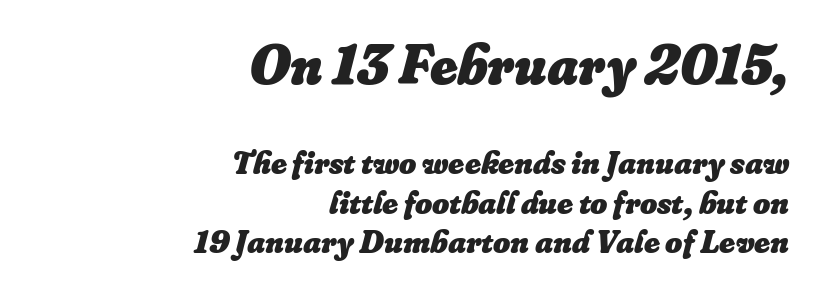
Q: Is the text bold? A: Yes.
Q: Is the text italic (slanted)? A: Yes, it leans right by about 16 degrees.
Q: Is the text underlined? A: No.
Q: How is the paragraph aligned? A: Right-aligned.
Q: Is the spacing between letters normal or unusually wide? A: Normal.
Q: Which block of text is set in a larger size, the first (top) or the second (bottom)? A: The first (top) one.
Q: Width (condensed, normal, or wide)? A: Normal.
Q: Stroke contrast? A: Low.
Q: x-height? A: Small.
Q: Monospaced? A: No.
